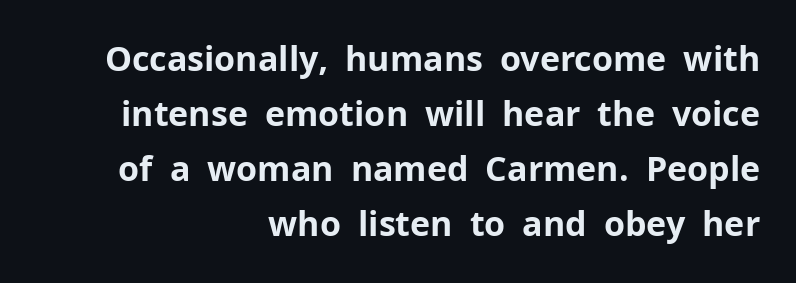
Q: Is the text bold? A: Yes.
Q: Is the text italic (slanted)? A: No, it is upright.
Q: Is the typeface a serif or a sans-serif typeface? A: Sans-serif.
Q: Is the text underlined? A: No.
Q: How is the paragraph aligned? A: Right-aligned.
Q: Is the spacing between letters normal or unusually wide? A: Normal.
Q: Is the spacing between lines tight, normal or loose? A: Normal.
Q: Width (condensed, normal, or wide)? A: Normal.
Q: Stroke contrast? A: Low.
Q: x-height? A: Medium.
Q: Monospaced? A: No.
